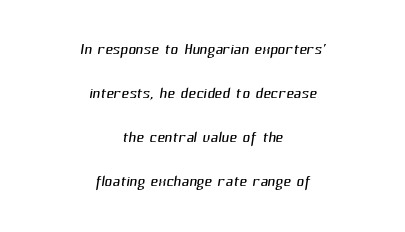
{"bold": "no", "underline": "no", "align": "center", "line_spacing": "loose", "line_spacing_ratio": 2.09, "letter_spacing": "normal", "letter_spacing_em": 0.0, "glyph_px": 21}
